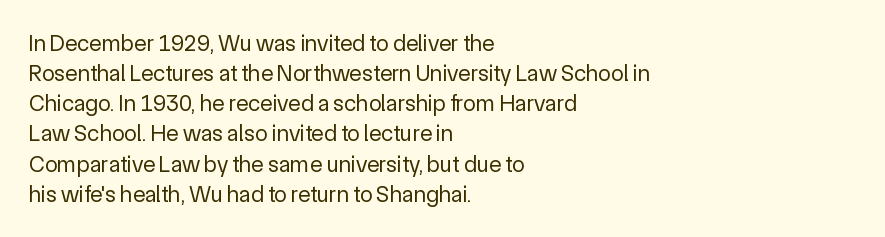
Teacher's note: observe the even left margin — that is flush-left alignment. Does extra space separate the letters? No, they use regular spacing. In terms of posture, this sample is upright. The glyphs are unaccompanied by any horizontal stroke below them. The lines sit at an ordinary, default distance from one another.
